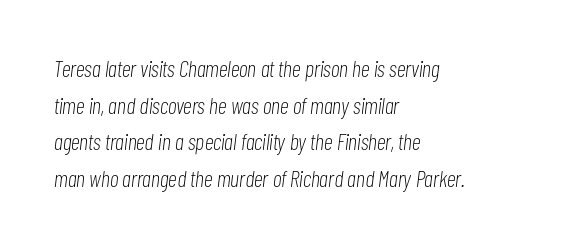
The strip under each line holds only bare page. The ragged edge is on the right, which tells us the setting is flush left. Weight: regular or lighter. Look at the tracking — it's just the regular setting, nothing added. What's the leading like? Ordinary, nothing unusual. Designer's note — italics engaged.
